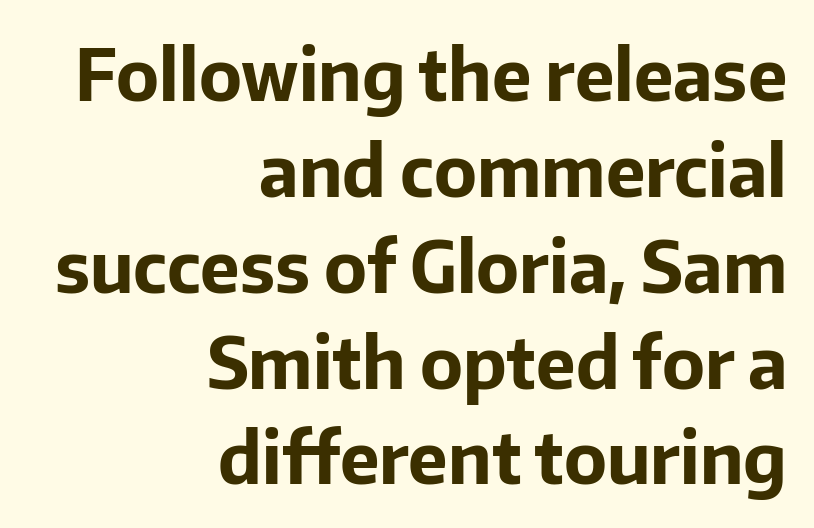
Q: Is the text bold? A: Yes.
Q: Is the text italic (slanted)? A: No, it is upright.
Q: Is the typeface a serif or a sans-serif typeface? A: Sans-serif.
Q: Is the text underlined? A: No.
Q: How is the paragraph aligned? A: Right-aligned.
Q: Is the spacing between letters normal or unusually wide? A: Normal.
Q: Is the spacing between lines tight, normal or loose? A: Normal.
Q: Width (condensed, normal, or wide)? A: Normal.
Q: Stroke contrast? A: Low.
Q: x-height? A: Medium.
Q: Monospaced? A: No.
